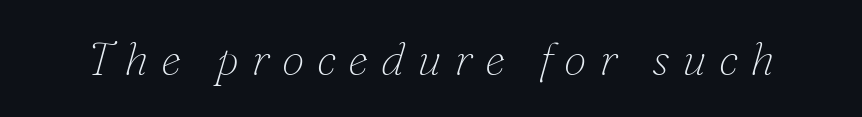
{"serif": "yes", "italic": "yes", "lean": "right", "slant_degrees": 16, "bold": "no", "weight": "thin", "width": "normal", "stroke_contrast": "low", "x_height": "small", "monospaced": "no", "underline": "no", "letter_spacing": "wide", "letter_spacing_em": 0.27, "glyph_px": 46}
